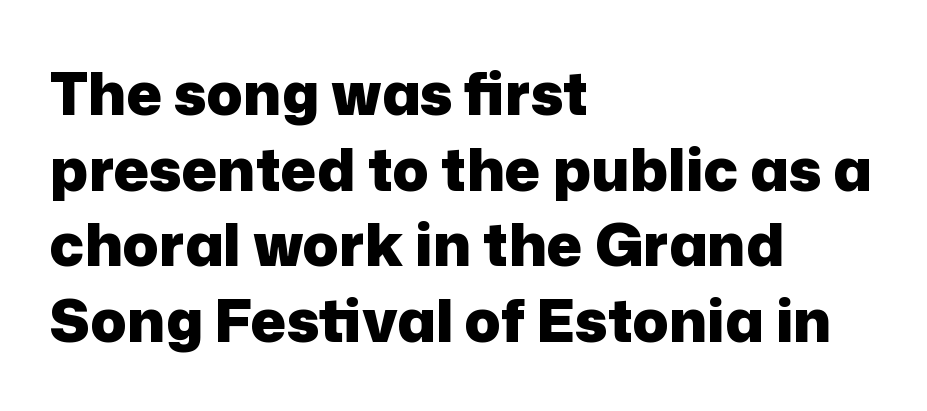
Q: Is the text bold? A: Yes.
Q: Is the text italic (slanted)? A: No, it is upright.
Q: Is the typeface a serif or a sans-serif typeface? A: Sans-serif.
Q: Is the text underlined? A: No.
Q: How is the paragraph aligned? A: Left-aligned.
Q: Is the spacing between letters normal or unusually wide? A: Normal.
Q: Is the spacing between lines tight, normal or loose? A: Normal.
Q: Width (condensed, normal, or wide)? A: Normal.
Q: Stroke contrast? A: Low.
Q: x-height? A: Medium.
Q: Monospaced? A: No.
